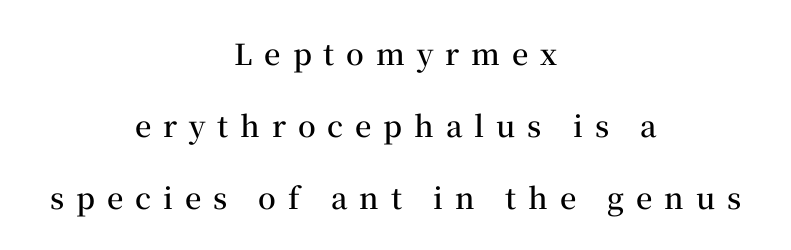
{"serif": "yes", "italic": "no", "bold": "semi", "weight": "semibold", "width": "normal", "stroke_contrast": "medium", "x_height": "medium", "monospaced": "no", "underline": "no", "align": "center", "line_spacing": "loose", "line_spacing_ratio": 2.49, "letter_spacing": "wide", "letter_spacing_em": 0.41, "glyph_px": 29}
